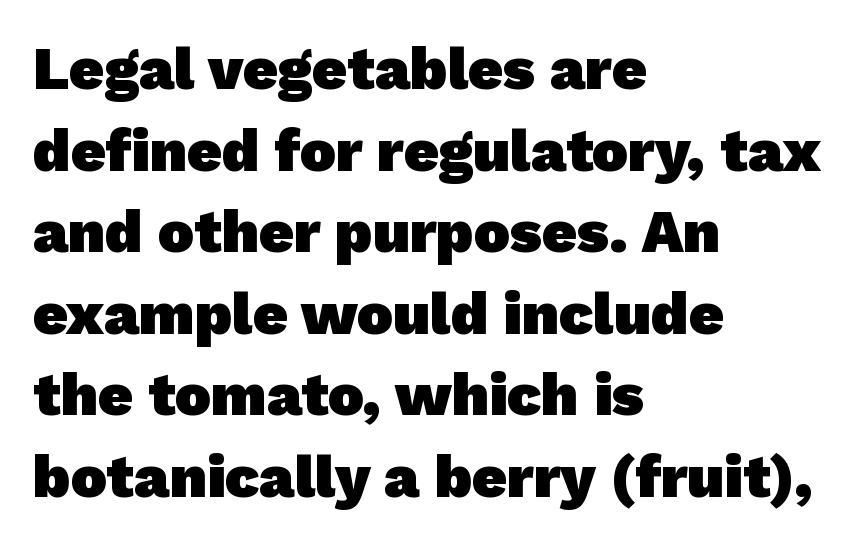
The image shows 60 px heavy sans-serif type; set left-aligned, normal line spacing (1.36x), normal letter spacing, not underlined; low stroke contrast and a medium x-height.
